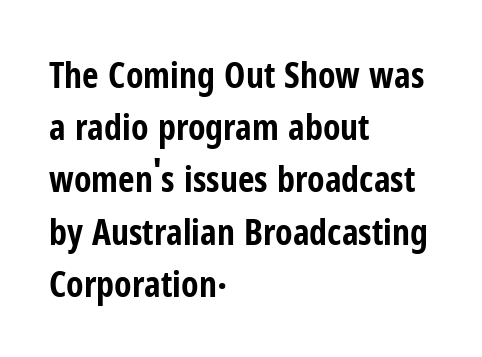
{"serif": "no", "italic": "no", "bold": "yes", "weight": "bold", "width": "condensed", "stroke_contrast": "low", "x_height": "medium", "monospaced": "no", "underline": "no", "align": "left", "line_spacing": "normal", "line_spacing_ratio": 1.45, "letter_spacing": "normal", "letter_spacing_em": 0.0, "glyph_px": 36}
